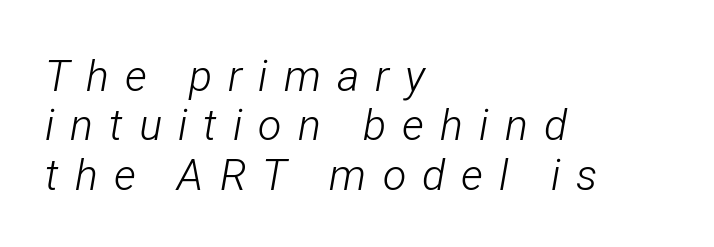
The image shows 43 px light, condensed type, italic (leaning right); set left-aligned, tight line spacing (1.15x), unusually wide letter spacing (+0.37 em), not underlined; low stroke contrast and a medium x-height.
